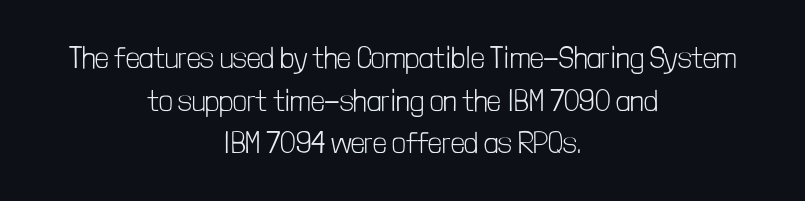
Q: Is the text bold? A: No.
Q: Is the text italic (slanted)? A: No, it is upright.
Q: Is the typeface a serif or a sans-serif typeface? A: Sans-serif.
Q: Is the text underlined? A: No.
Q: How is the paragraph aligned? A: Centered.
Q: Is the spacing between letters normal or unusually wide? A: Normal.
Q: Is the spacing between lines tight, normal or loose? A: Normal.
Q: Width (condensed, normal, or wide)? A: Condensed.
Q: Stroke contrast? A: Low.
Q: x-height? A: Medium.
Q: Monospaced? A: No.
